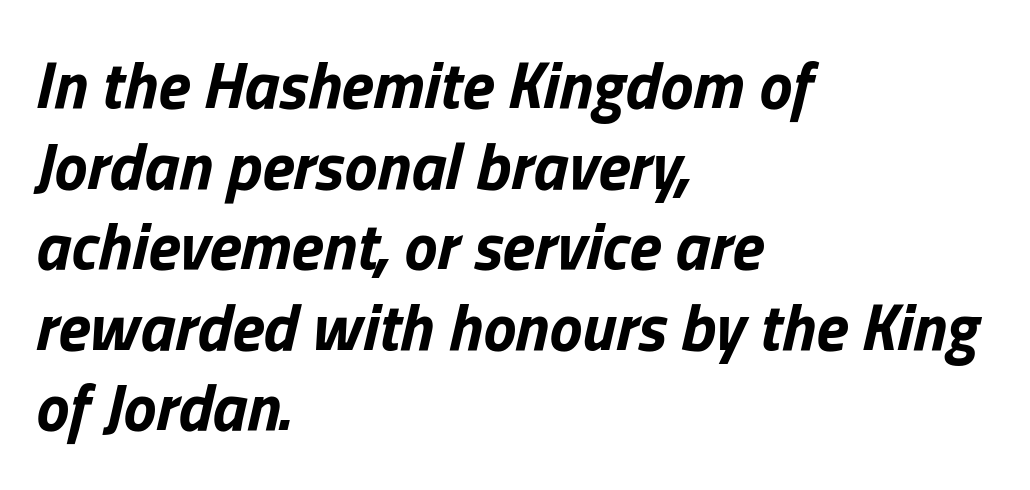
Q: Is the text bold? A: Yes.
Q: Is the text italic (slanted)? A: Yes, it leans right by about 13 degrees.
Q: Is the text underlined? A: No.
Q: How is the paragraph aligned? A: Left-aligned.
Q: Is the spacing between letters normal or unusually wide? A: Normal.
Q: Width (condensed, normal, or wide)? A: Normal.
Q: Stroke contrast? A: Low.
Q: x-height? A: Medium.
Q: Monospaced? A: No.
